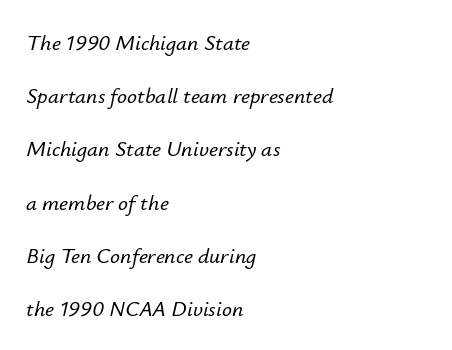
Q: Is the text italic (slanted)? A: Yes, it leans right by about 12 degrees.
Q: Is the text underlined? A: No.
Q: How is the paragraph aligned? A: Left-aligned.
Q: Is the spacing between letters normal or unusually wide? A: Normal.
Q: Is the spacing between lines tight, normal or loose? A: Loose.
